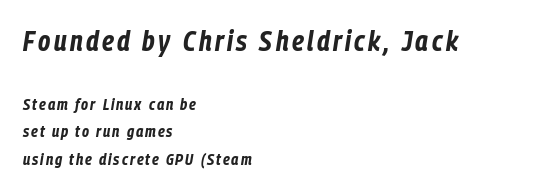
The image shows 28 px bold, condensed type, italic (leaning right); set left-aligned, line spacing 1.72x, not underlined; the first (top) block is 1.75x larger; low stroke contrast and a medium x-height.
